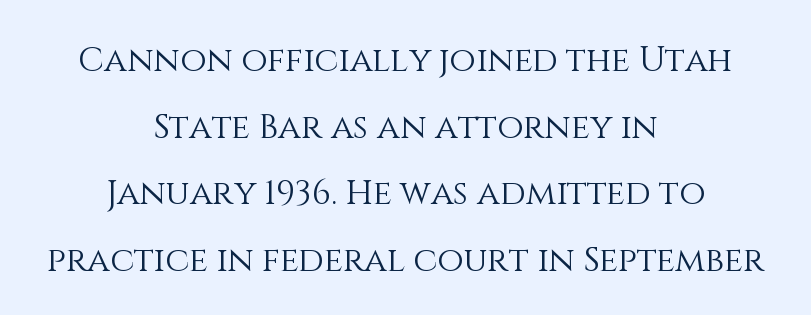
Stroke mass is kept to a normal reading level or below. In terms of posture, this sample is upright. The specimen omits any rule beneath the text block's lines. The text block is weighted toward neither margin, spreading evenly from the middle. The lines are spread far apart with generous leading.
